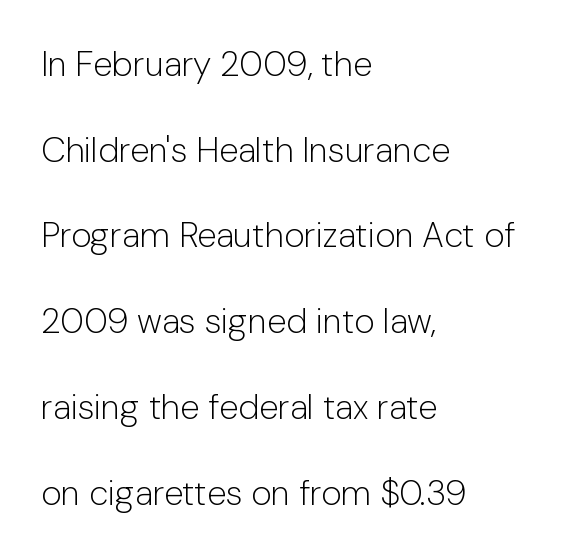
The image shows 35 px light sans-serif type, upright; set left-aligned, loose line spacing (2.45x), normal letter spacing, not underlined; low stroke contrast and a medium x-height.
